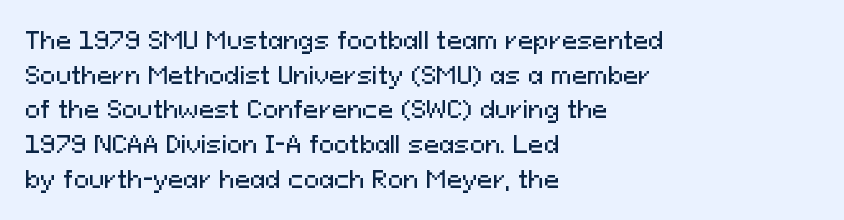
{"italic": "no", "underline": "no", "align": "left", "line_spacing": "normal", "line_spacing_ratio": 1.51, "letter_spacing": "normal", "letter_spacing_em": 0.0, "glyph_px": 23}
